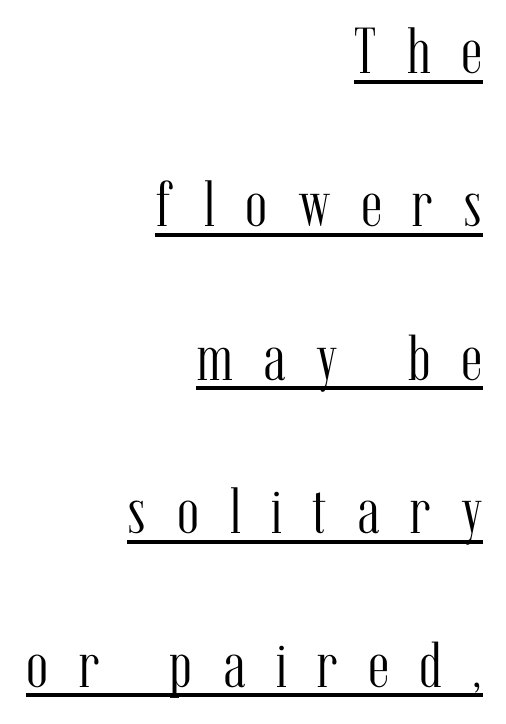
{"serif": "yes", "italic": "no", "bold": "no", "weight": "light", "width": "condensed", "stroke_contrast": "medium", "x_height": "medium", "monospaced": "no", "underline": "yes", "align": "right", "line_spacing": "loose", "line_spacing_ratio": 2.36, "letter_spacing": "wide", "letter_spacing_em": 0.47, "glyph_px": 65}
